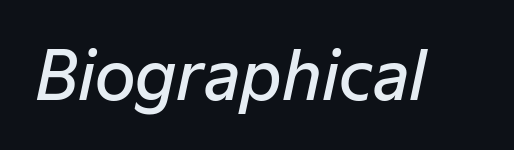
Glance below the letters and you will spot only blank space. Looking at the ascenders, they clearly lean. Firm but not heavy-handed strokes: this text is semibold. Character widths vary here, with narrow letters taking less room than wide ones. Standard letterfit; no display-style spreading of the glyphs.
